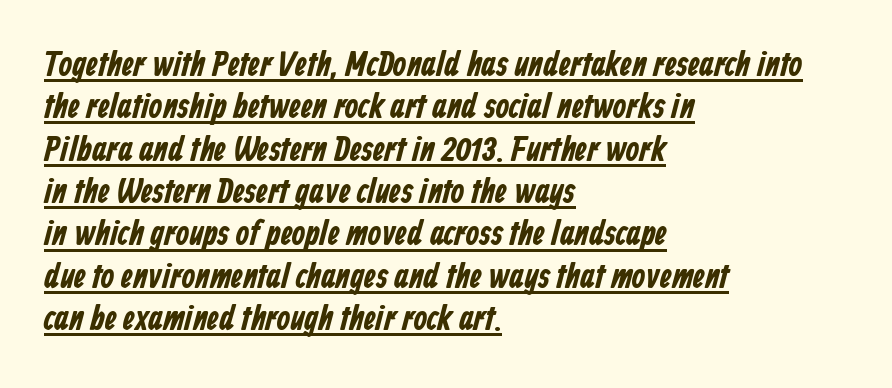
Q: Is the text bold? A: Yes.
Q: Is the typeface a serif or a sans-serif typeface? A: Sans-serif.
Q: Is the text underlined? A: Yes.
Q: How is the paragraph aligned? A: Left-aligned.
Q: Is the spacing between letters normal or unusually wide? A: Normal.
Q: Width (condensed, normal, or wide)? A: Condensed.
Q: Stroke contrast? A: Low.
Q: x-height? A: Medium.
Q: Monospaced? A: No.
